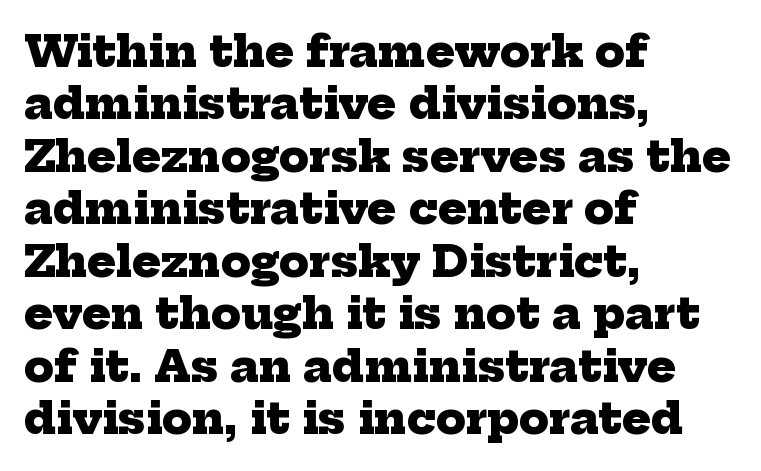
{"serif": "yes", "bold": "yes", "weight": "heavy", "width": "normal", "stroke_contrast": "low", "x_height": "medium", "monospaced": "no", "underline": "no", "align": "left", "line_spacing_ratio": 1.22, "letter_spacing": "normal", "letter_spacing_em": 0.0, "glyph_px": 43}
